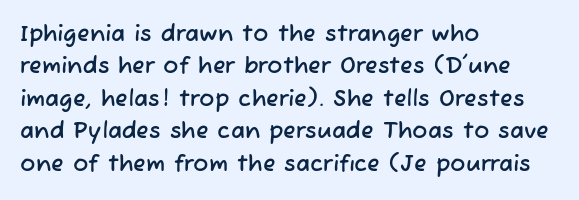
Nobody touched the tracking dial on this one. Any mark beneath the type? The region is blank. Quick note: interline space is typical. The lines in this sample share a left origin and differ only in where they stop.
